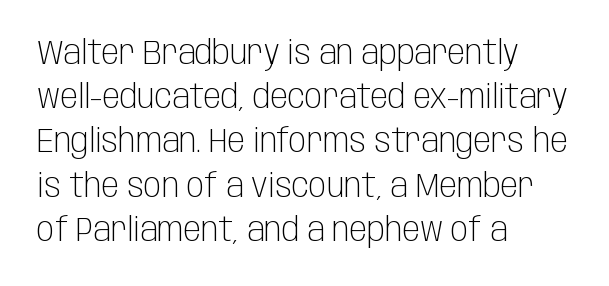
Q: Is the text bold? A: No.
Q: Is the text italic (slanted)? A: No, it is upright.
Q: Is the typeface a serif or a sans-serif typeface? A: Sans-serif.
Q: Is the text underlined? A: No.
Q: How is the paragraph aligned? A: Left-aligned.
Q: Is the spacing between letters normal or unusually wide? A: Normal.
Q: Is the spacing between lines tight, normal or loose? A: Normal.
Q: Width (condensed, normal, or wide)? A: Condensed.
Q: Stroke contrast? A: Low.
Q: x-height? A: Large.
Q: Monospaced? A: No.
